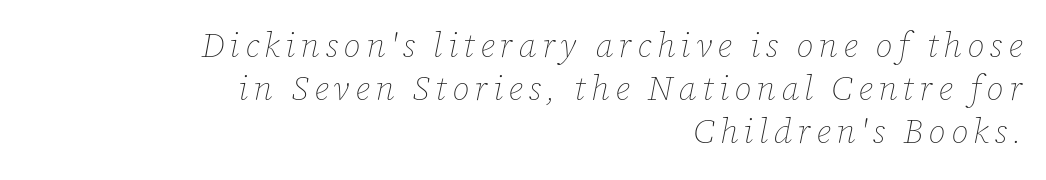
The image shows 34 px thin type, italic (leaning right); set right-aligned, normal line spacing (1.27x), not underlined; low stroke contrast and a medium x-height.
